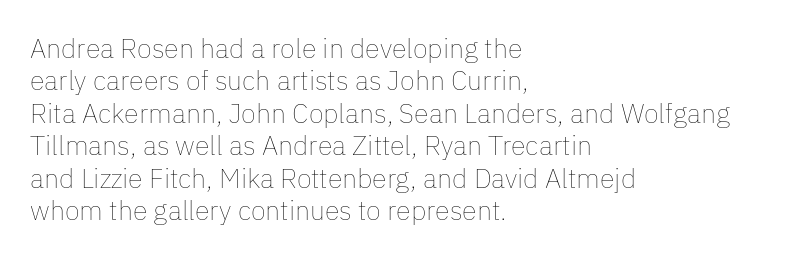
Q: Is the text bold? A: No.
Q: Is the text italic (slanted)? A: No, it is upright.
Q: Is the text underlined? A: No.
Q: How is the paragraph aligned? A: Left-aligned.
Q: Is the spacing between letters normal or unusually wide? A: Normal.
